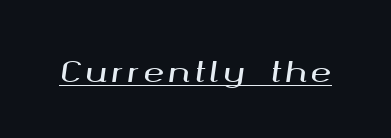
{"italic": "yes", "lean": "right", "slant_degrees": 8, "width": "wide", "stroke_contrast": "medium", "x_height": "medium", "monospaced": "no", "underline": "yes", "glyph_px": 28}
